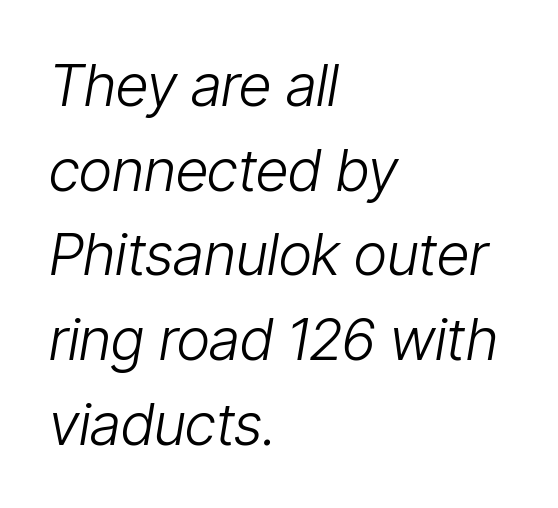
Q: Is the text bold? A: No.
Q: Is the text italic (slanted)? A: Yes, it leans right by about 9 degrees.
Q: Is the text underlined? A: No.
Q: How is the paragraph aligned? A: Left-aligned.
Q: Is the spacing between letters normal or unusually wide? A: Normal.
Q: Is the spacing between lines tight, normal or loose? A: Normal.
Q: Width (condensed, normal, or wide)? A: Condensed.
Q: Stroke contrast? A: Low.
Q: x-height? A: Medium.
Q: Monospaced? A: No.
